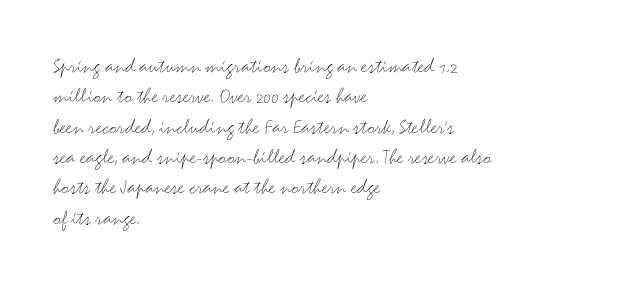
The image shows 22 px text type; set left-aligned, normal line spacing (1.38x), normal letter spacing, not underlined.
